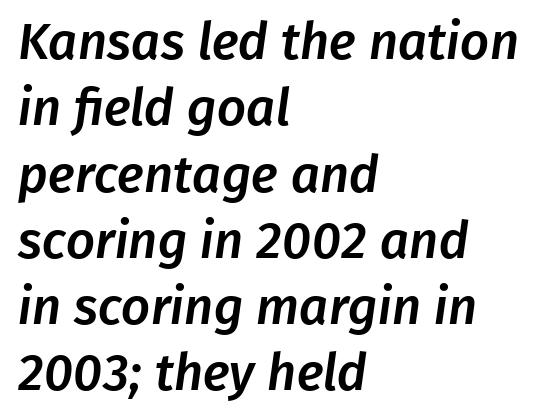
{"serif": "no", "width": "normal", "stroke_contrast": "low", "x_height": "medium", "monospaced": "no", "underline": "no", "align": "left", "line_spacing": "normal", "line_spacing_ratio": 1.3, "letter_spacing": "normal", "letter_spacing_em": 0.0, "glyph_px": 51}
